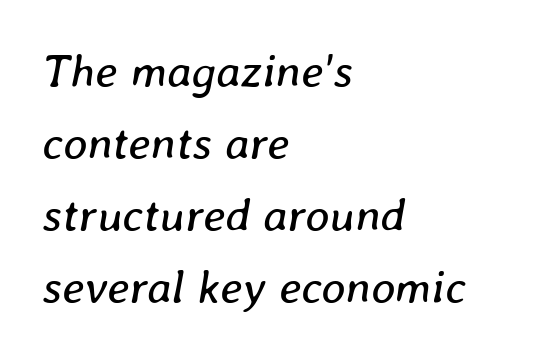
The image shows 47 px regular-weight type, italic (leaning right); set left-aligned, normal line spacing (1.53x), normal letter spacing, not underlined; low stroke contrast and a medium x-height.
